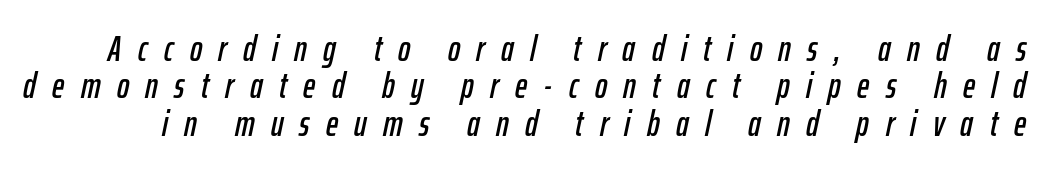
Q: Is the text italic (slanted)? A: Yes, it leans right by about 12 degrees.
Q: Is the text underlined? A: No.
Q: Is the spacing between letters normal or unusually wide? A: Unusually wide.
Q: Is the spacing between lines tight, normal or loose? A: Tight.
Q: Width (condensed, normal, or wide)? A: Condensed.
Q: Stroke contrast? A: Low.
Q: x-height? A: Medium.
Q: Monospaced? A: No.
